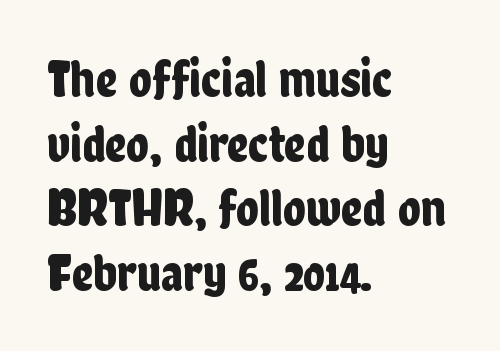
The image shows 53 px condensed sans-serif type, upright; set left-aligned, line spacing 1.22x, normal letter spacing, not underlined; low stroke contrast and a medium x-height.
